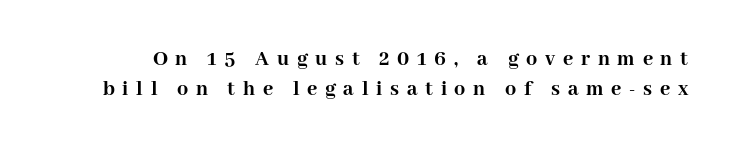
Between one letter and the next there's a generous, obvious gap. Interline gaps are of average width in this sample. Every character sits straight up, as roman type does. Bare-footed words on every line. What weight is shown? A full bold with thick strokes.
